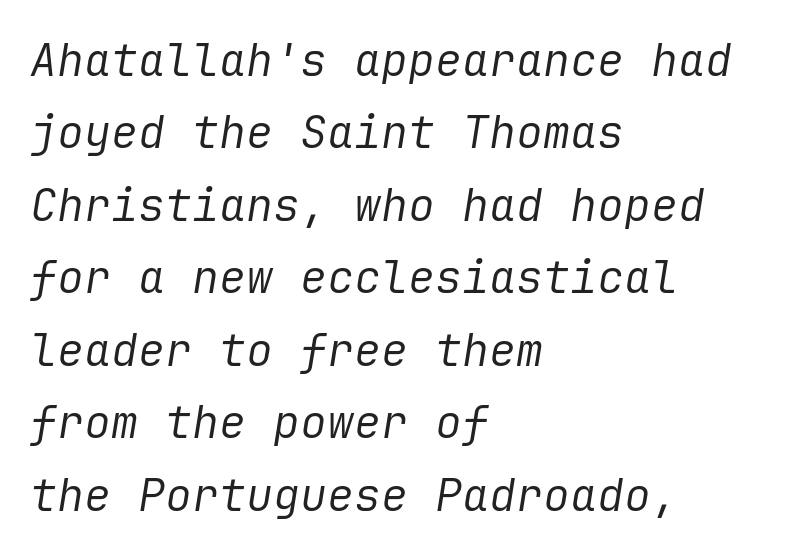
Q: Is the text bold? A: No.
Q: Is the text italic (slanted)? A: Yes, it leans right by about 9 degrees.
Q: Is the text underlined? A: No.
Q: How is the paragraph aligned? A: Left-aligned.
Q: Is the spacing between letters normal or unusually wide? A: Normal.
Q: Is the spacing between lines tight, normal or loose? A: Normal.
Q: Width (condensed, normal, or wide)? A: Normal.
Q: Stroke contrast? A: Low.
Q: x-height? A: Medium.
